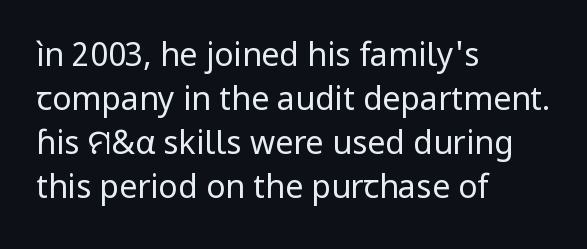
{"serif": "no", "italic": "no", "bold": "no", "weight": "regular", "width": "normal", "stroke_contrast": "low", "x_height": "medium", "monospaced": "no", "underline": "no", "align": "left", "line_spacing": "normal", "line_spacing_ratio": 1.38, "letter_spacing": "normal", "letter_spacing_em": 0.0, "glyph_px": 32}
